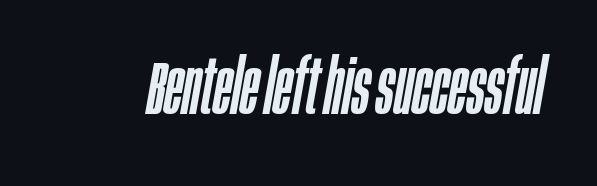
{"italic": "yes", "lean": "right", "slant_degrees": 10, "width": "condensed", "stroke_contrast": "low", "x_height": "large", "monospaced": "no", "underline": "no", "letter_spacing": "normal", "letter_spacing_em": 0.0, "glyph_px": 76}
